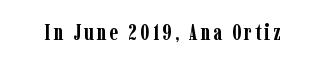
The image shows 23 px bold type, upright; set not underlined.
